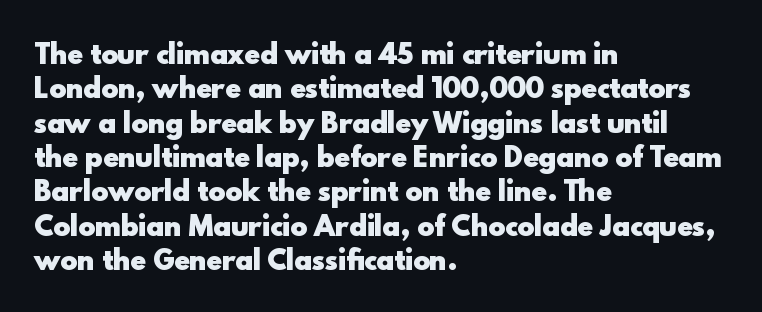
{"italic": "no", "bold": "yes", "underline": "no", "align": "left", "line_spacing": "normal", "line_spacing_ratio": 1.32, "letter_spacing": "normal", "letter_spacing_em": 0.0, "glyph_px": 26}
